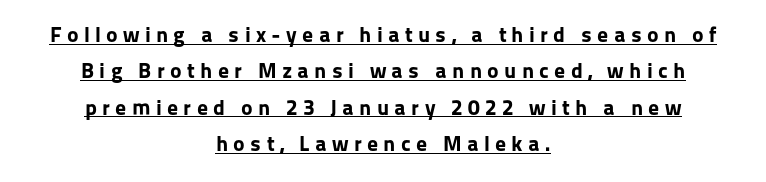
The image shows 22 px bold type, upright; set centered, normal line spacing (1.65x), unusually wide letter spacing (+0.24 em), underlined.
